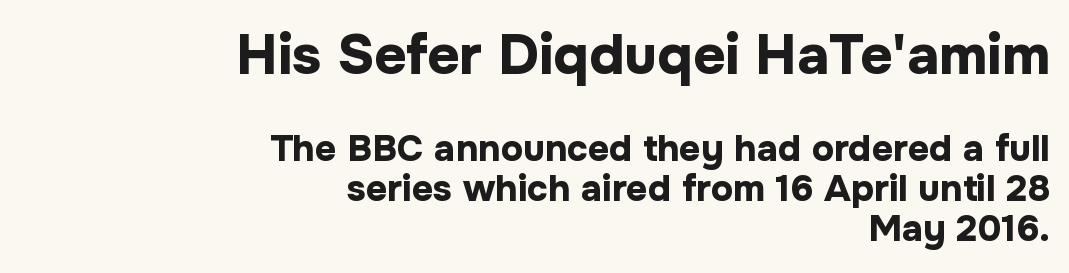
The image shows 56 px bold sans-serif type, upright; set right-aligned, tight line spacing (1.09x), normal letter spacing, not underlined; the first (top) block is 1.51x larger; low stroke contrast and a medium x-height.
